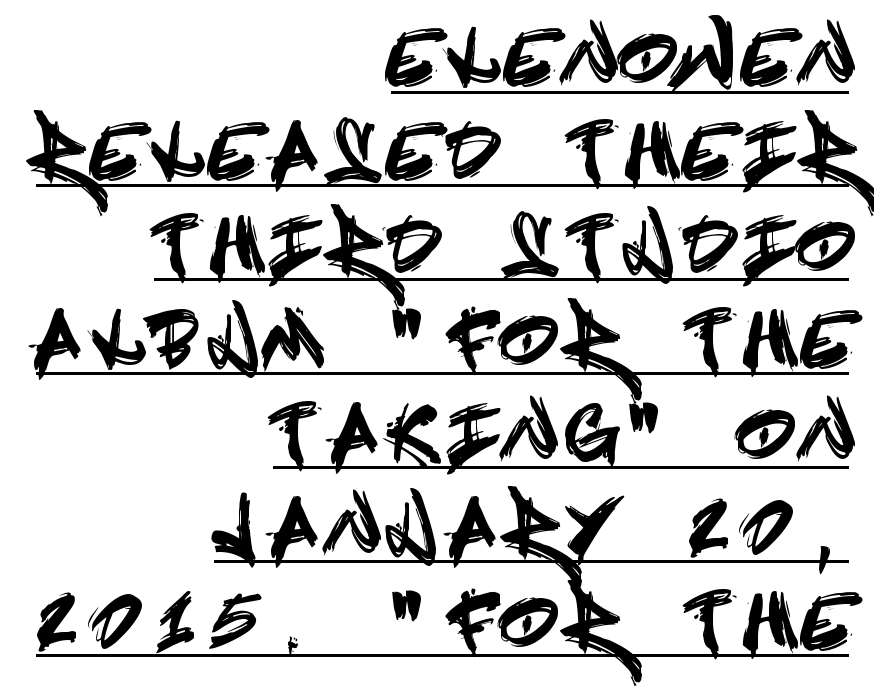
{"serif": "no", "width": "condensed", "x_height": "large", "underline": "yes", "align": "right", "line_spacing": "normal", "line_spacing_ratio": 1.27, "letter_spacing": "wide", "letter_spacing_em": 0.24, "glyph_px": 74}
